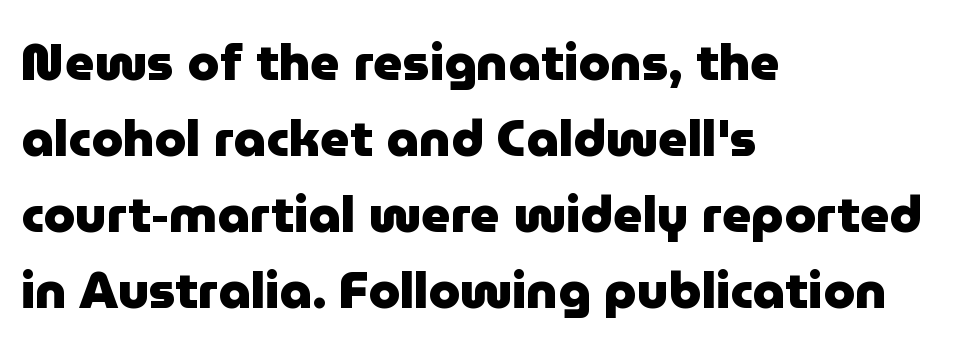
If you drew a line through each stem, it would be perfectly vertical. A sans-serif font was chosen for this passage. Does the weight exceed regular? Yes, all the way to bold. No extra tracking has been applied to these lines. This sample has the flowing, uneven cadence of proportional lettering.
